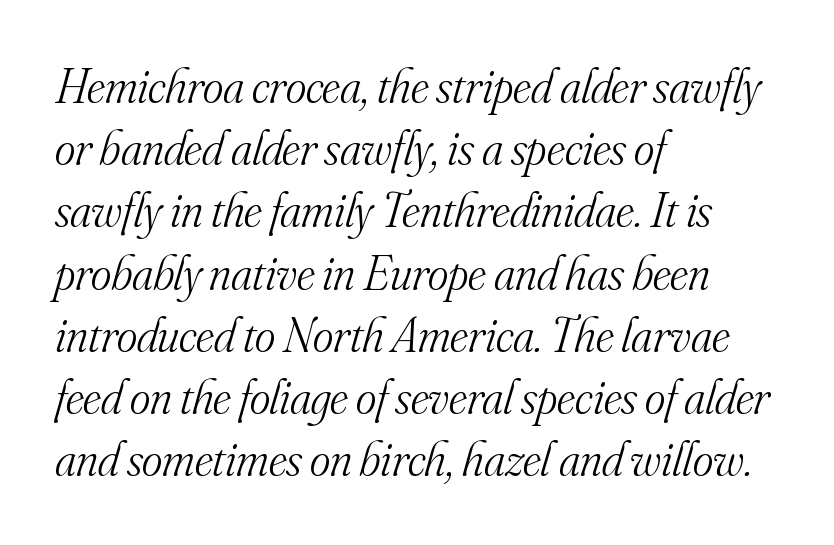
Q: Is the text bold? A: No.
Q: Is the text italic (slanted)? A: Yes, it leans right by about 16 degrees.
Q: Is the typeface a serif or a sans-serif typeface? A: Serif.
Q: Is the text underlined? A: No.
Q: How is the paragraph aligned? A: Left-aligned.
Q: Is the spacing between letters normal or unusually wide? A: Normal.
Q: Is the spacing between lines tight, normal or loose? A: Normal.
Q: Width (condensed, normal, or wide)? A: Normal.
Q: Stroke contrast? A: Medium.
Q: x-height? A: Small.
Q: Monospaced? A: No.
